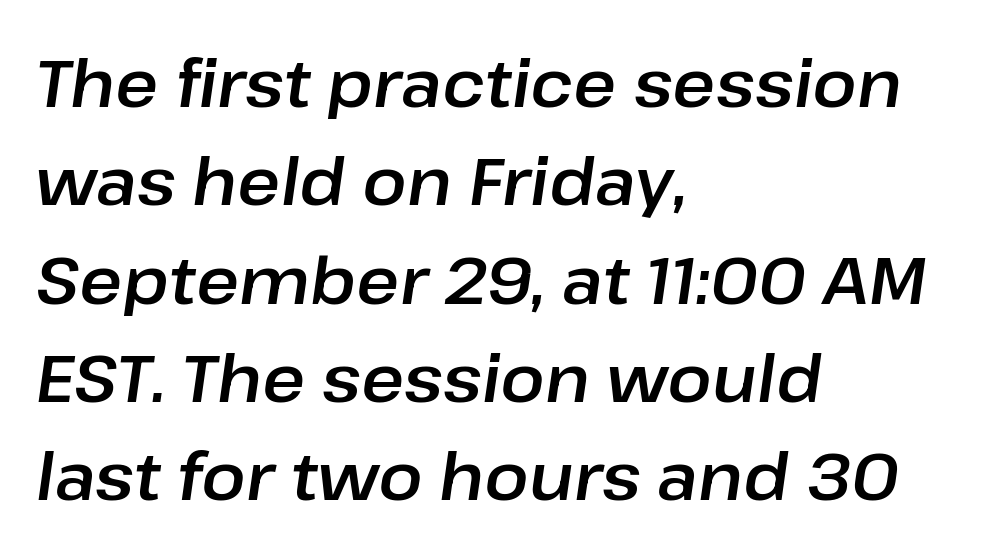
The image shows 66 px text type, italic (leaning right); set left-aligned, normal line spacing (1.49x), normal letter spacing, not underlined; low stroke contrast and a medium x-height.
